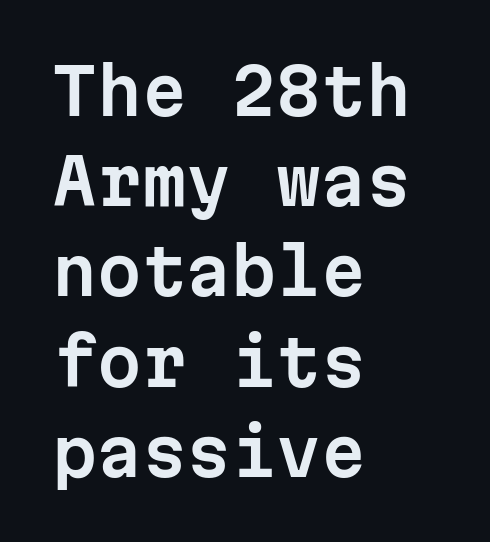
The image shows 64 px sans-serif type, upright, monospaced; set left-aligned, normal line spacing (1.41x), normal letter spacing, not underlined; low stroke contrast and a medium x-height.
